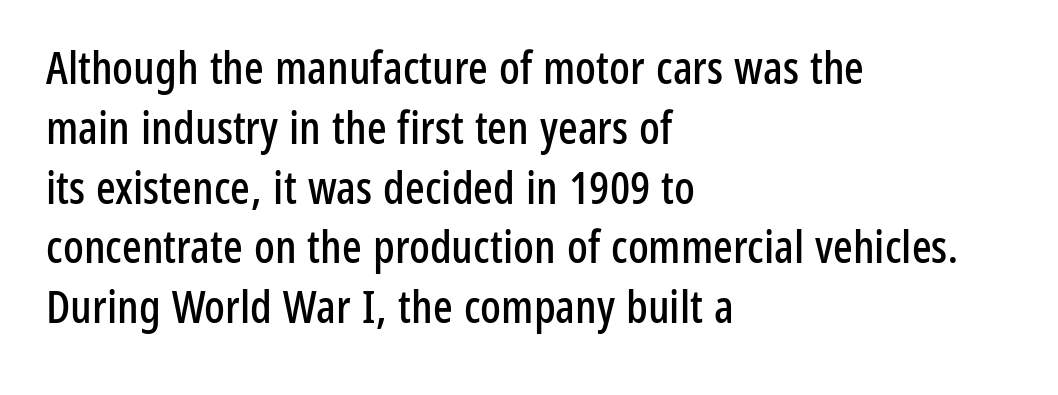
This sample is left-justified, so line endings fall wherever the words run out. Type style note: lacks serifs. Spacing verdict: proportional, widths tailored to each character. The typography opts for an upright posture over an oblique one. Descenders are the only things crossing below the line. What's the leading like? Ordinary, nothing unusual.
